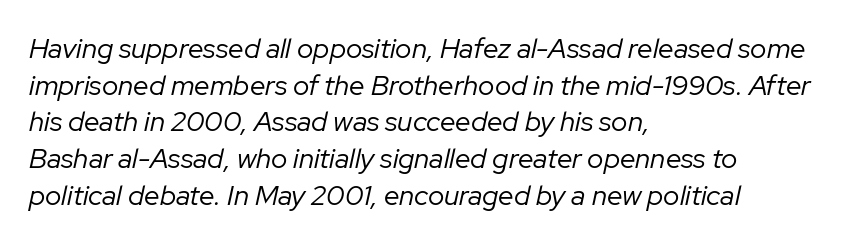
{"italic": "yes", "lean": "right", "slant_degrees": 12, "bold": "no", "weight": "regular", "width": "normal", "stroke_contrast": "low", "x_height": "medium", "monospaced": "no", "underline": "no", "align": "left", "line_spacing": "normal", "line_spacing_ratio": 1.31, "letter_spacing": "normal", "letter_spacing_em": 0.0, "glyph_px": 28}
